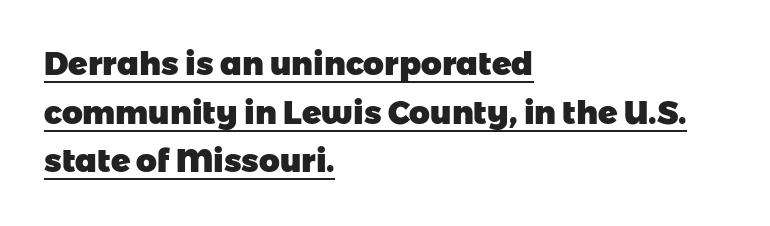
Q: Is the text bold? A: Yes.
Q: Is the typeface a serif or a sans-serif typeface? A: Sans-serif.
Q: Is the text underlined? A: Yes.
Q: How is the paragraph aligned? A: Left-aligned.
Q: Is the spacing between letters normal or unusually wide? A: Normal.
Q: Is the spacing between lines tight, normal or loose? A: Normal.
Q: Width (condensed, normal, or wide)? A: Normal.
Q: Stroke contrast? A: Low.
Q: x-height? A: Medium.
Q: Monospaced? A: No.
